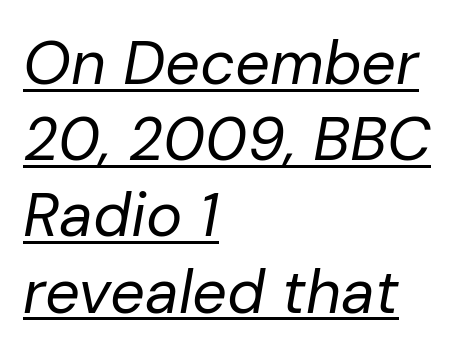
The image shows 61 px regular-weight type, italic (leaning right); set left-aligned, normal line spacing (1.25x), normal letter spacing, underlined; low stroke contrast and a medium x-height.
